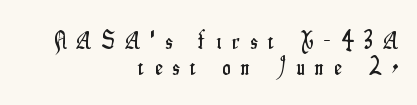
The image shows 24 px text type, upright; set right-aligned, tight line spacing (1.09x), unusually wide letter spacing (+0.43 em), not underlined.
